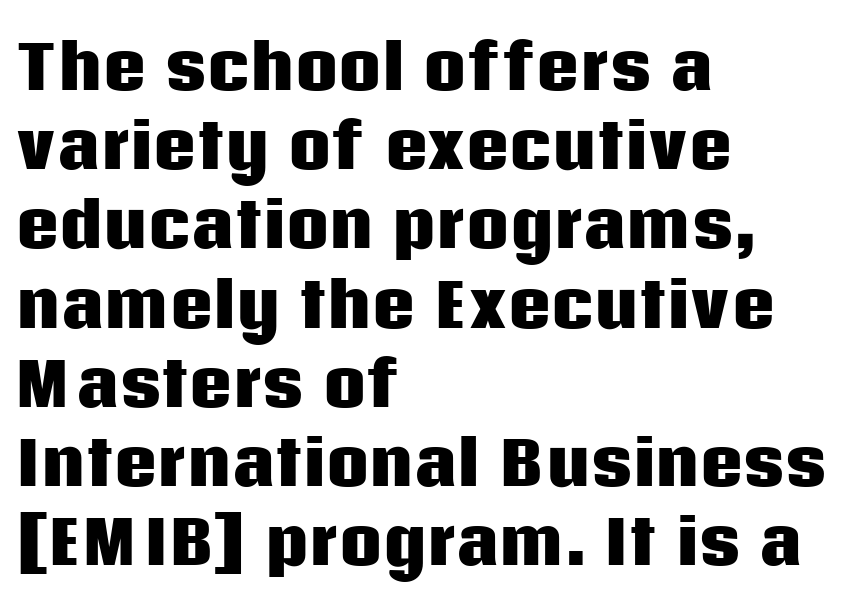
The image shows 60 px heavy sans-serif type, upright; set left-aligned, normal line spacing (1.32x), normal letter spacing, not underlined; low stroke contrast and a large x-height.
